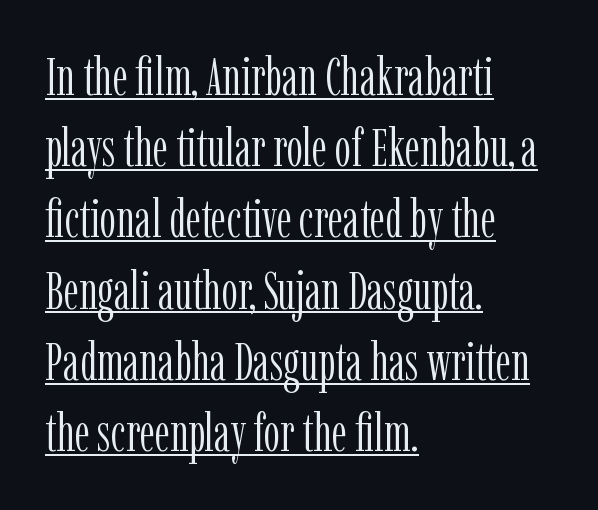
Q: Is the text bold? A: No.
Q: Is the text italic (slanted)? A: No, it is upright.
Q: Is the typeface a serif or a sans-serif typeface? A: Serif.
Q: Is the text underlined? A: Yes.
Q: How is the paragraph aligned? A: Left-aligned.
Q: Is the spacing between letters normal or unusually wide? A: Normal.
Q: Is the spacing between lines tight, normal or loose? A: Normal.
Q: Width (condensed, normal, or wide)? A: Condensed.
Q: Stroke contrast? A: Low.
Q: x-height? A: Medium.
Q: Monospaced? A: No.
